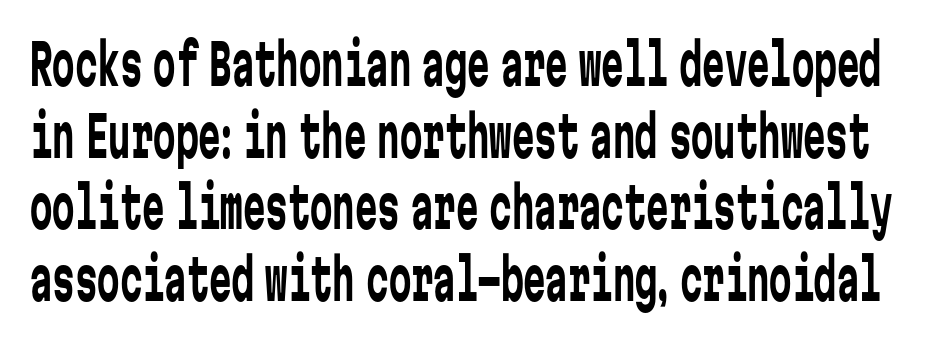
Each letter, wide or thin by design, is forced into the same width here. The text was rendered using a sans face with plain stroke endings. Check under the words: just untouched page. The letterforms sit shoulder to shoulder at normal distance. Ordinary non-slanted type is in use.
